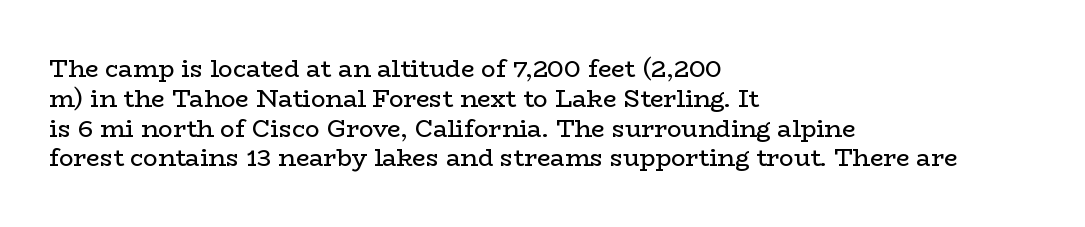
Q: Is the text bold? A: No.
Q: Is the text italic (slanted)? A: No, it is upright.
Q: Is the text underlined? A: No.
Q: How is the paragraph aligned? A: Left-aligned.
Q: Is the spacing between letters normal or unusually wide? A: Normal.
